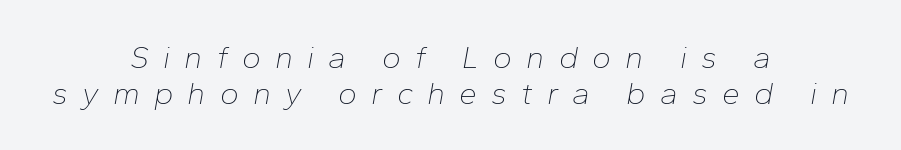
The image shows 32 px thin type, italic (leaning right); set centered, tight line spacing (1.13x), unusually wide letter spacing (+0.44 em), not underlined; low stroke contrast and a medium x-height.
